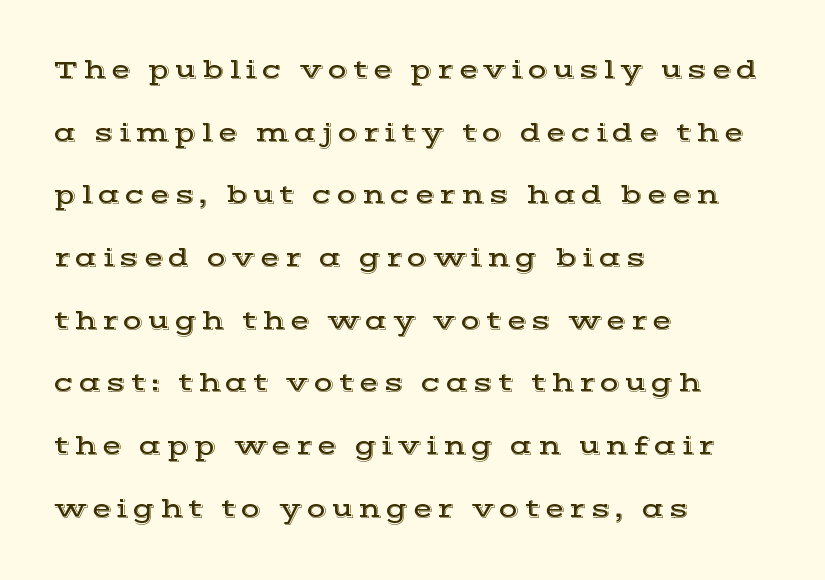
The image shows 26 px text type, upright; set left-aligned, loose line spacing (2.41x), not underlined.
